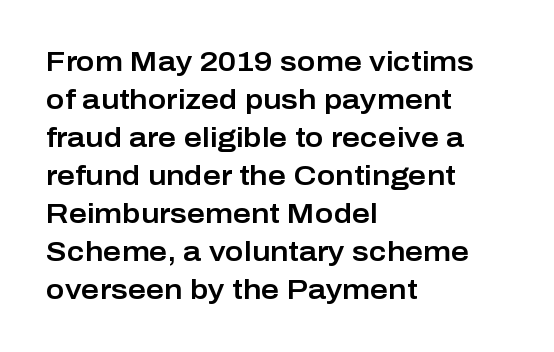
The image shows 28 px sans-serif type, upright; set left-aligned, normal line spacing (1.36x), normal letter spacing, not underlined; low stroke contrast and a medium x-height.
